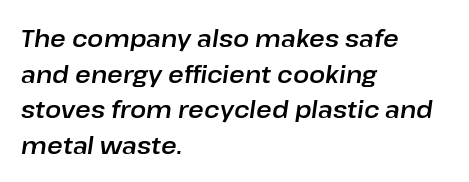
Q: Is the text italic (slanted)? A: Yes, it leans right by about 8 degrees.
Q: Is the text underlined? A: No.
Q: How is the paragraph aligned? A: Left-aligned.
Q: Is the spacing between letters normal or unusually wide? A: Normal.
Q: Is the spacing between lines tight, normal or loose? A: Normal.
